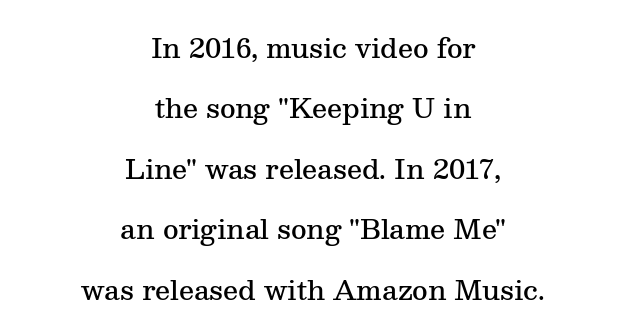
{"italic": "no", "bold": "semi", "underline": "no", "align": "center", "line_spacing": "loose", "line_spacing_ratio": 2.24, "letter_spacing": "normal", "letter_spacing_em": 0.0, "glyph_px": 27}
